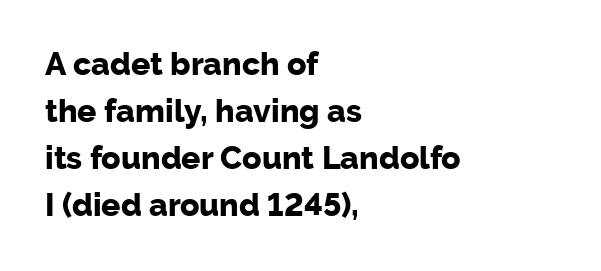
The image shows 32 px bold sans-serif type, upright; set left-aligned, normal line spacing (1.47x), normal letter spacing, not underlined; low stroke contrast and a medium x-height.
